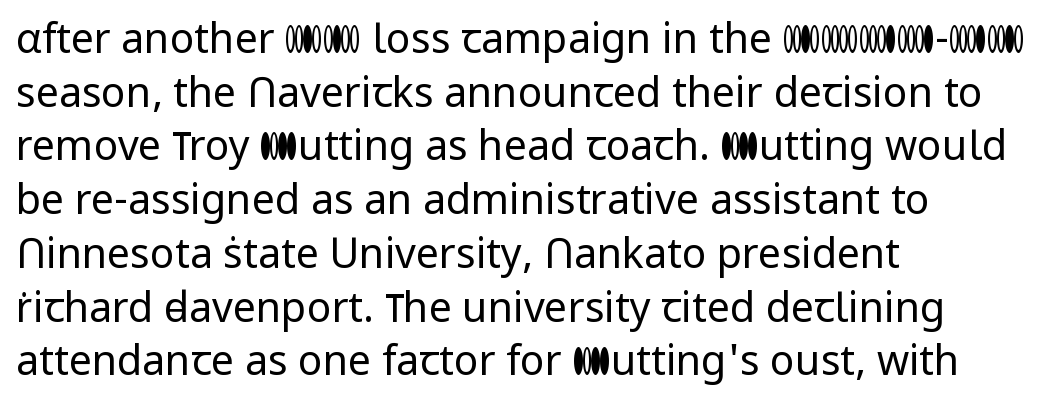
Notice how the stems are strictly vertical — no italics here. Successive baselines arrive at the customary interval. Descenders are the only things crossing below the line. If you drew a ruler down the left edge, every line would touch it.
